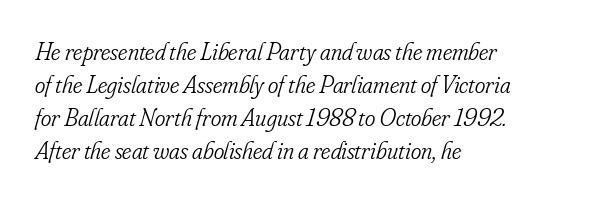
Q: Is the text bold? A: No.
Q: Is the text italic (slanted)? A: Yes, it leans right by about 16 degrees.
Q: Is the text underlined? A: No.
Q: How is the paragraph aligned? A: Left-aligned.
Q: Is the spacing between letters normal or unusually wide? A: Normal.
Q: Is the spacing between lines tight, normal or loose? A: Normal.
